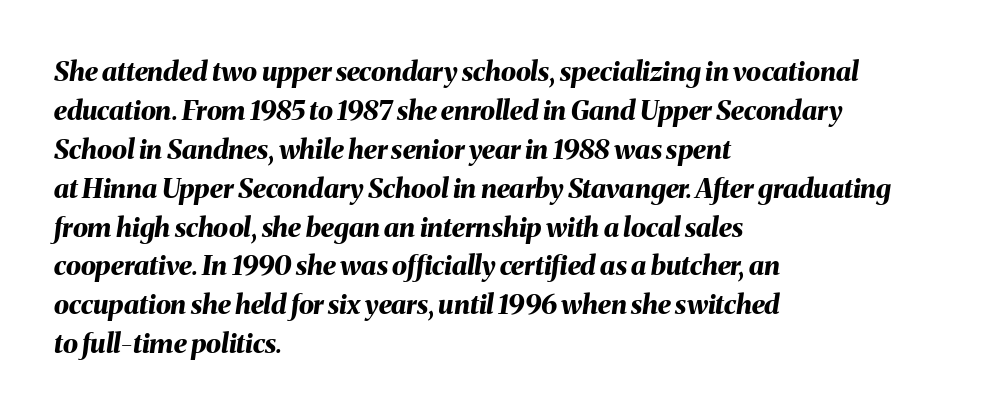
Emphasis-style slanted type is in use. The space beneath each line is pristine and unruled. A classic flush-left, rag-right setting is used for this passage. The letters are bold, with thick, heavy strokes. Does extra space separate the letters? No, they use regular spacing. The designer left line spacing at the default.
